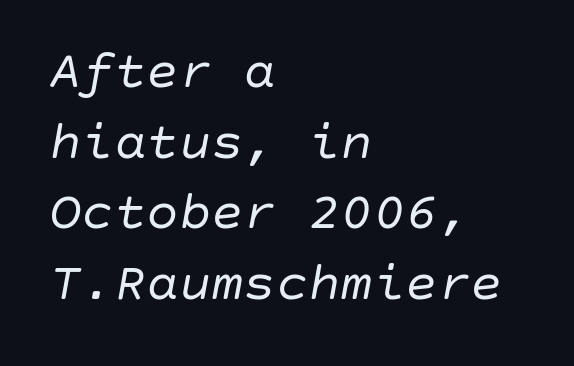
The image shows 54 px regular-weight type, italic (leaning right); set left-aligned, normal line spacing (1.31x), normal letter spacing, not underlined; low stroke contrast and a large x-height.
